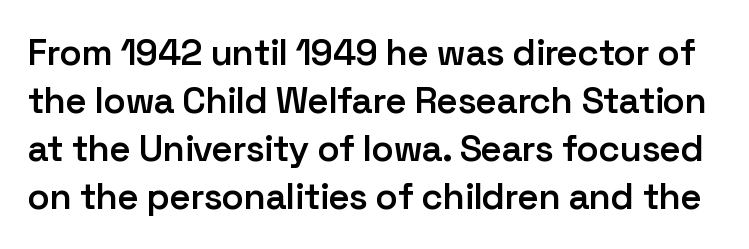
{"serif": "no", "italic": "no", "bold": "semi", "weight": "semibold", "width": "normal", "stroke_contrast": "low", "x_height": "medium", "monospaced": "no", "underline": "no", "line_spacing": "normal", "line_spacing_ratio": 1.3, "letter_spacing": "normal", "letter_spacing_em": 0.0, "glyph_px": 37}
